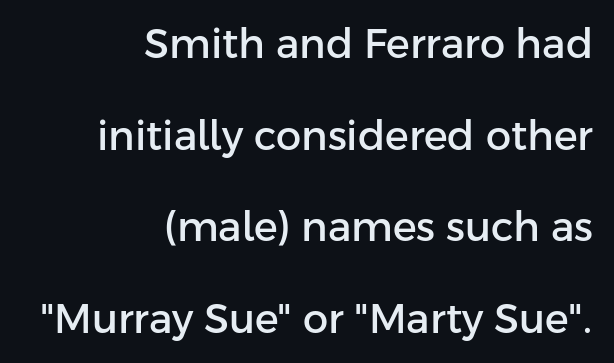
{"serif": "no", "italic": "no", "width": "normal", "stroke_contrast": "low", "x_height": "medium", "monospaced": "no", "underline": "no", "align": "right", "line_spacing": "loose", "line_spacing_ratio": 2.29, "letter_spacing": "normal", "letter_spacing_em": 0.0, "glyph_px": 40}
